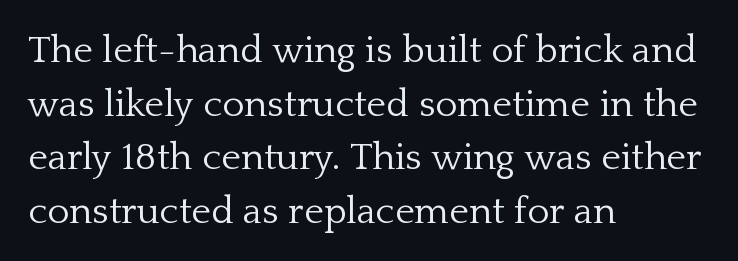
{"serif": "yes", "italic": "no", "bold": "no", "weight": "light", "width": "normal", "stroke_contrast": "low", "x_height": "medium", "monospaced": "no", "underline": "no", "align": "left", "line_spacing": "normal", "line_spacing_ratio": 1.41, "letter_spacing": "normal", "letter_spacing_em": 0.0, "glyph_px": 38}
